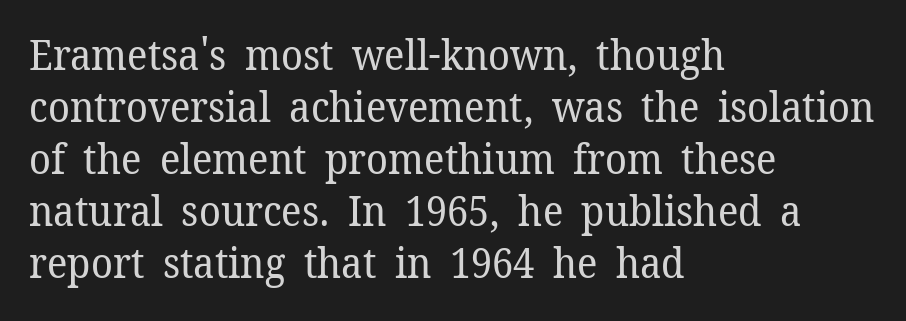
The image shows 41 px regular-weight serif type, upright; set left-aligned, normal line spacing (1.27x), normal letter spacing, not underlined; low stroke contrast and a medium x-height.
